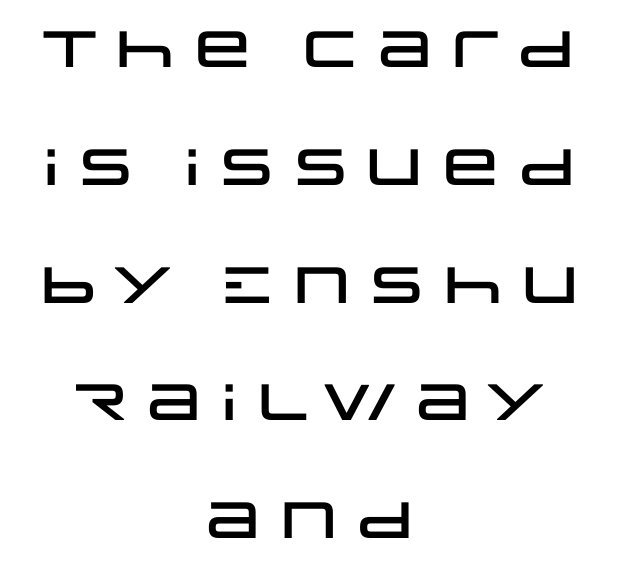
Check the space under the baseline: it is left empty. These lines are centered, leaving both edges ragged. The typography opts for an upright posture over an oblique one. Each new line begins a long way beneath the previous one. These lines are rendered in a variable-pitch font.
